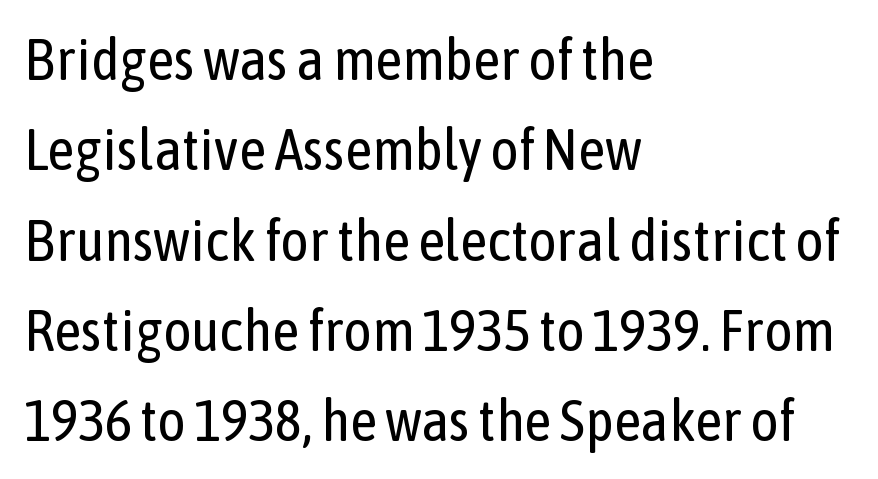
Bold? No — there's no thickening of the strokes. Tracking here is standard; glyphs follow each other at the usual distance. Nothing sits at the stroke ends, so this counts as sans-serif. Do the characters align in a grid? No, the font is proportional. Does the leading feel generous? No, just average. The space beneath each line is pristine and unruled.
